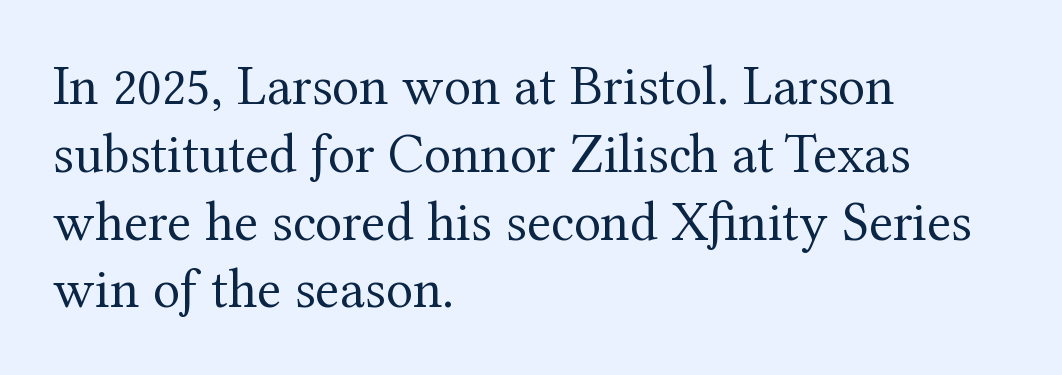
Q: Is the text bold? A: No.
Q: Is the text italic (slanted)? A: No, it is upright.
Q: Is the typeface a serif or a sans-serif typeface? A: Serif.
Q: Is the text underlined? A: No.
Q: How is the paragraph aligned? A: Left-aligned.
Q: Is the spacing between letters normal or unusually wide? A: Normal.
Q: Width (condensed, normal, or wide)? A: Normal.
Q: Stroke contrast? A: Medium.
Q: x-height? A: Medium.
Q: Monospaced? A: No.
